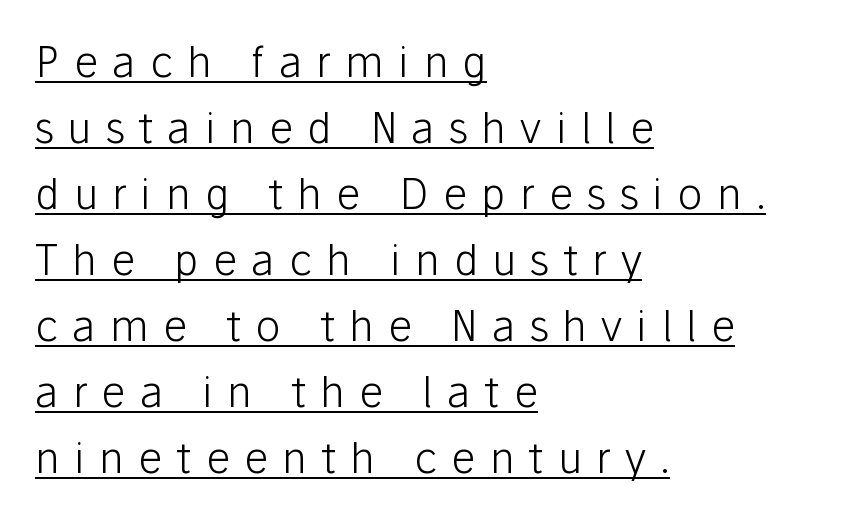
{"serif": "no", "italic": "no", "bold": "no", "weight": "light", "width": "normal", "stroke_contrast": "low", "x_height": "medium", "monospaced": "no", "underline": "yes", "align": "left", "line_spacing": "normal", "line_spacing_ratio": 1.57, "letter_spacing": "wide", "letter_spacing_em": 0.34, "glyph_px": 42}
